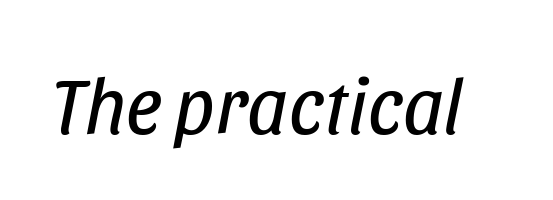
{"italic": "yes", "lean": "right", "slant_degrees": 11, "bold": "no", "weight": "regular", "width": "condensed", "stroke_contrast": "low", "x_height": "large", "monospaced": "no", "underline": "no", "letter_spacing": "normal", "letter_spacing_em": 0.0, "glyph_px": 79}
